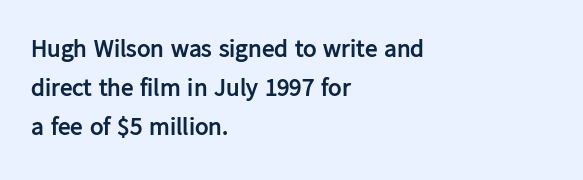
Q: Is the text bold? A: Yes.
Q: Is the text italic (slanted)? A: No, it is upright.
Q: Is the text underlined? A: No.
Q: How is the paragraph aligned? A: Left-aligned.
Q: Is the spacing between letters normal or unusually wide? A: Normal.
Q: Is the spacing between lines tight, normal or loose? A: Normal.
